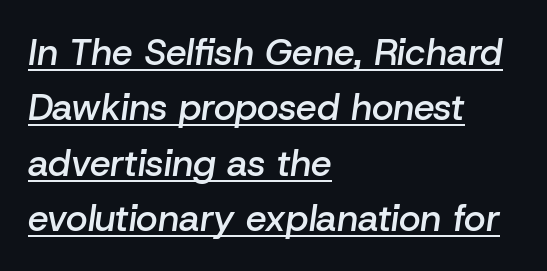
The image shows 37 px semibold type, italic (leaning right); set left-aligned, normal line spacing (1.5x), normal letter spacing, underlined; low stroke contrast and a medium x-height.
